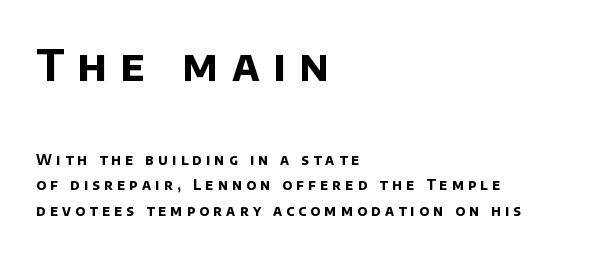
{"serif": "no", "bold": "yes", "weight": "bold", "width": "normal", "stroke_contrast": "low", "x_height": "large", "monospaced": "no", "underline": "no", "align": "left", "line_spacing_ratio": 1.84, "letter_spacing": "wide", "letter_spacing_em": 0.31, "larger_block": "first", "size_ratio": 3.07, "glyph_px": 43}
